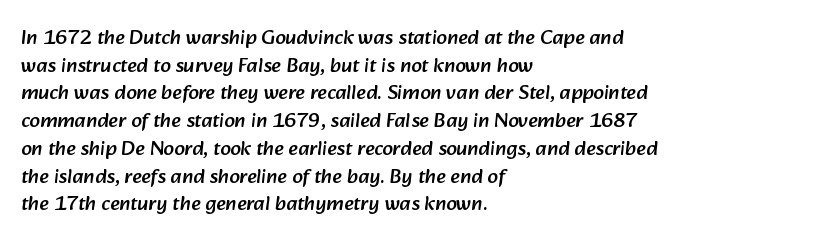
Any mark beneath the type? The region is blank. Does the copy run flush right? No — it runs flush left. Vertically, the passage feels balanced, rows spaced as you'd expect. Does extra space separate the letters? No, they use regular spacing.
